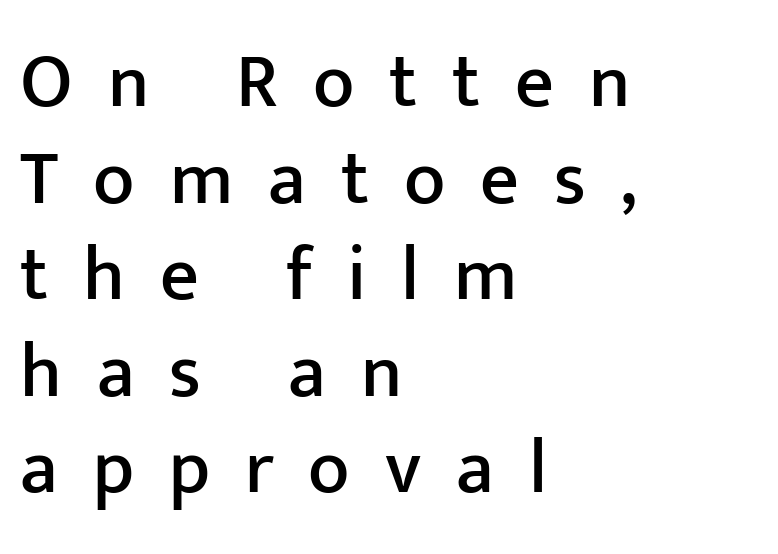
Q: Is the text italic (slanted)? A: No, it is upright.
Q: Is the typeface a serif or a sans-serif typeface? A: Sans-serif.
Q: Is the text underlined? A: No.
Q: How is the paragraph aligned? A: Left-aligned.
Q: Is the spacing between letters normal or unusually wide? A: Unusually wide.
Q: Is the spacing between lines tight, normal or loose? A: Normal.
Q: Width (condensed, normal, or wide)? A: Normal.
Q: Stroke contrast? A: Low.
Q: x-height? A: Medium.
Q: Monospaced? A: No.
